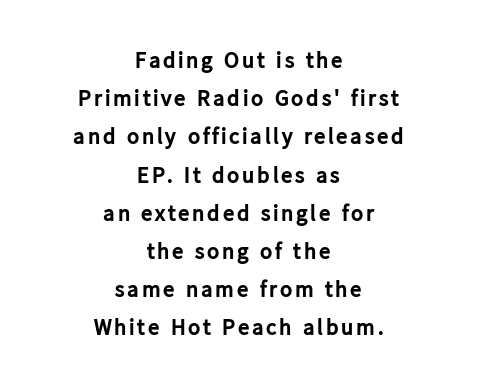
Q: Is the text bold? A: Yes.
Q: Is the text italic (slanted)? A: No, it is upright.
Q: Is the text underlined? A: No.
Q: How is the paragraph aligned? A: Centered.
Q: Is the spacing between lines tight, normal or loose? A: Normal.
